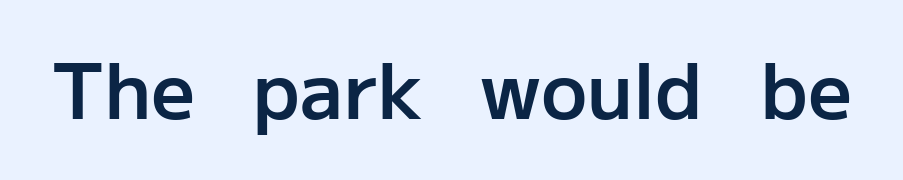
Q: Is the text bold? A: Semi-bold.
Q: Is the text italic (slanted)? A: No, it is upright.
Q: Is the typeface a serif or a sans-serif typeface? A: Sans-serif.
Q: Is the text underlined? A: No.
Q: Is the spacing between letters normal or unusually wide? A: Normal.
Q: Width (condensed, normal, or wide)? A: Normal.
Q: Stroke contrast? A: Low.
Q: x-height? A: Medium.
Q: Monospaced? A: No.
